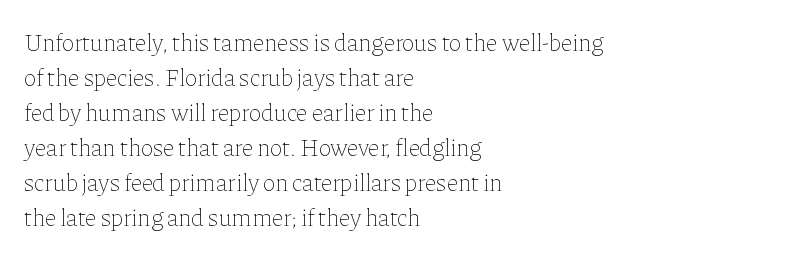
The image shows 24 px text type, upright; set left-aligned, normal line spacing (1.46x), normal letter spacing, not underlined.
